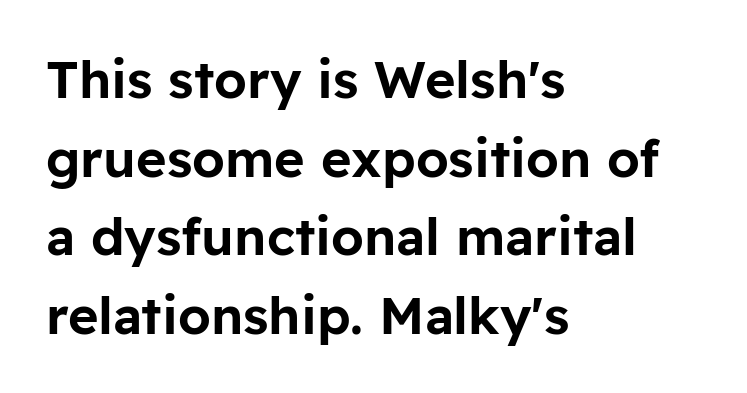
{"serif": "no", "italic": "no", "width": "normal", "stroke_contrast": "low", "x_height": "medium", "monospaced": "no", "underline": "no", "align": "left", "line_spacing": "normal", "line_spacing_ratio": 1.51, "letter_spacing": "normal", "letter_spacing_em": 0.0, "glyph_px": 52}
